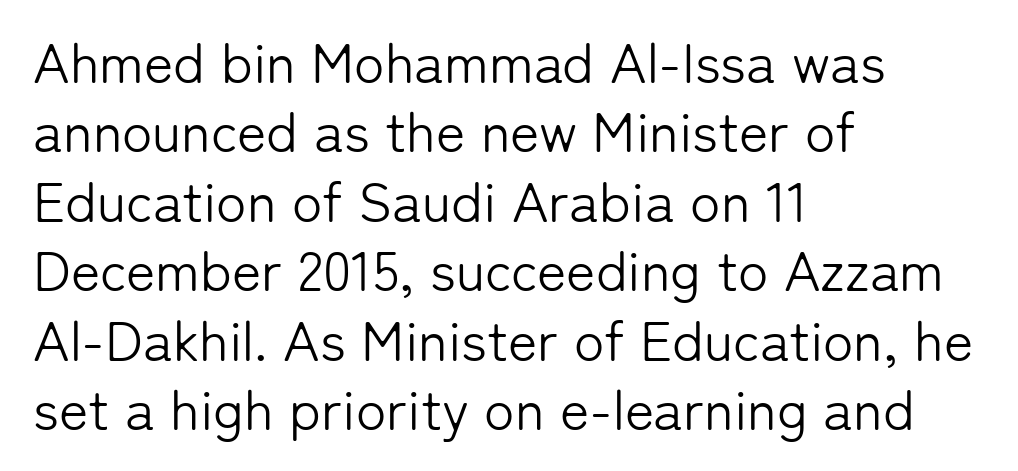
Q: Is the text bold? A: No.
Q: Is the text italic (slanted)? A: No, it is upright.
Q: Is the typeface a serif or a sans-serif typeface? A: Sans-serif.
Q: Is the text underlined? A: No.
Q: How is the paragraph aligned? A: Left-aligned.
Q: Is the spacing between letters normal or unusually wide? A: Normal.
Q: Width (condensed, normal, or wide)? A: Normal.
Q: Stroke contrast? A: Low.
Q: x-height? A: Medium.
Q: Monospaced? A: No.
